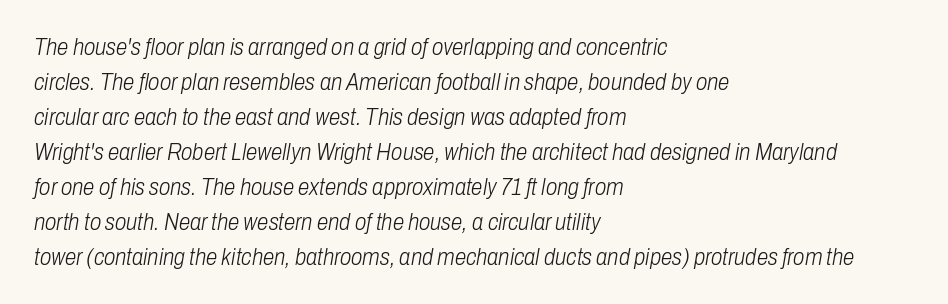
The image shows 23 px text type, italic (leaning right); set left-aligned, normal line spacing (1.52x), normal letter spacing, not underlined.
